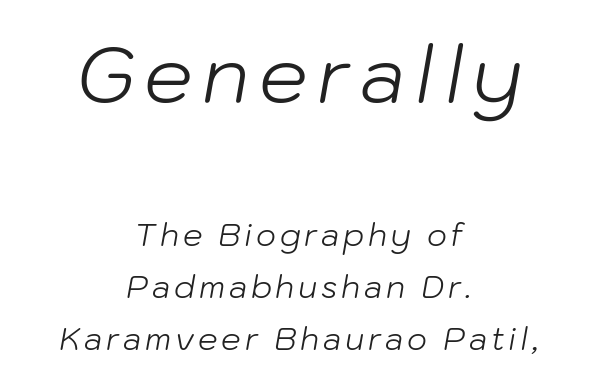
The face used here appears at its bigger size in the upper chunk. Each stroke keeps to a modest, everyday thickness or less. Line spacing here is normal. The rendering uses natural spacing where letterforms have individual widths. The paragraph has two soft edges and a firm central axis.
